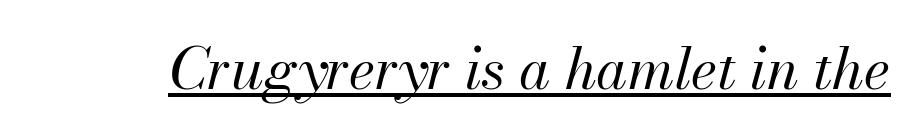
This sample has the flowing, uneven cadence of proportional lettering. The glyphs look as if they've been sheared to an angle. These characters rest on top of a visible drawn line. Tracking value appears to be zero — textbook default spacing.
